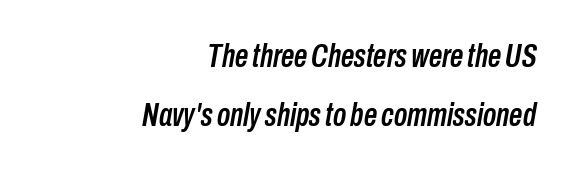
Q: Is the text italic (slanted)? A: Yes, it leans right by about 10 degrees.
Q: Is the text underlined? A: No.
Q: How is the paragraph aligned? A: Right-aligned.
Q: Is the spacing between letters normal or unusually wide? A: Normal.
Q: Width (condensed, normal, or wide)? A: Condensed.
Q: Stroke contrast? A: Low.
Q: x-height? A: Medium.
Q: Monospaced? A: No.
